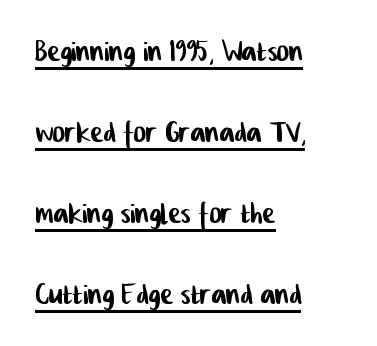
These lines keep a tight, regular rhythm from letter to letter. Decoration check: the copy is underlined. The lines are spread far apart with generous leading. The paragraph has a hard left edge and a soft right edge. Unlike a traditional serif, this face leaves its strokes unadorned.
